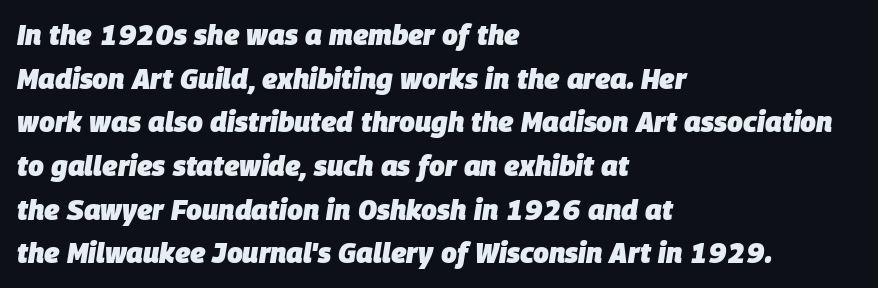
{"italic": "yes", "lean": "right", "slant_degrees": 9, "bold": "yes", "weight": "heavy", "width": "normal", "stroke_contrast": "low", "x_height": "large", "monospaced": "no", "underline": "no", "align": "left", "line_spacing": "normal", "line_spacing_ratio": 1.56, "letter_spacing": "normal", "letter_spacing_em": 0.0, "glyph_px": 28}
